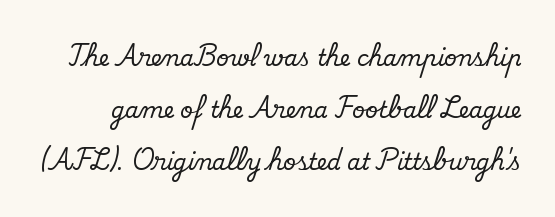
{"underline": "no", "line_spacing": "loose", "line_spacing_ratio": 2.37, "letter_spacing": "normal", "letter_spacing_em": 0.0, "glyph_px": 22}
